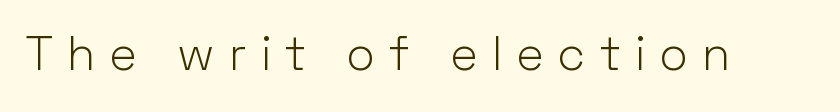
The image shows 47 px light sans-serif type, upright; set unusually wide letter spacing (+0.31 em), not underlined; low stroke contrast and a medium x-height.
